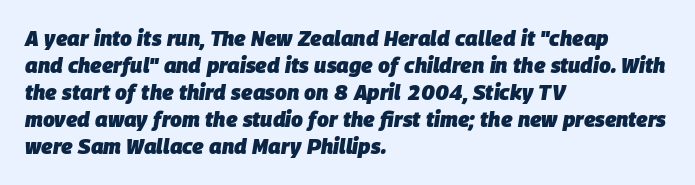
Q: Is the text bold? A: Yes.
Q: Is the text italic (slanted)? A: Yes, it leans right by about 9 degrees.
Q: Is the text underlined? A: No.
Q: How is the paragraph aligned? A: Left-aligned.
Q: Is the spacing between letters normal or unusually wide? A: Normal.
Q: Is the spacing between lines tight, normal or loose? A: Normal.
